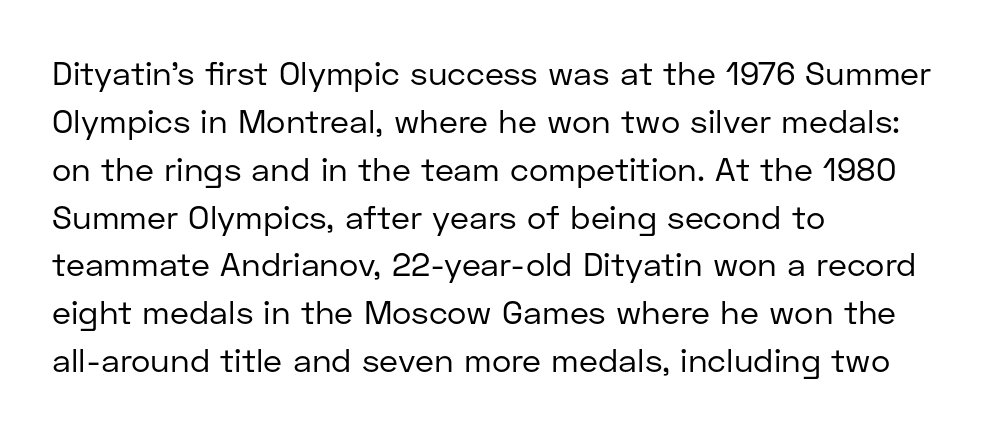
The image shows 33 px regular-weight sans-serif type, upright; set left-aligned, normal line spacing (1.45x), normal letter spacing, not underlined; low stroke contrast and a medium x-height.
